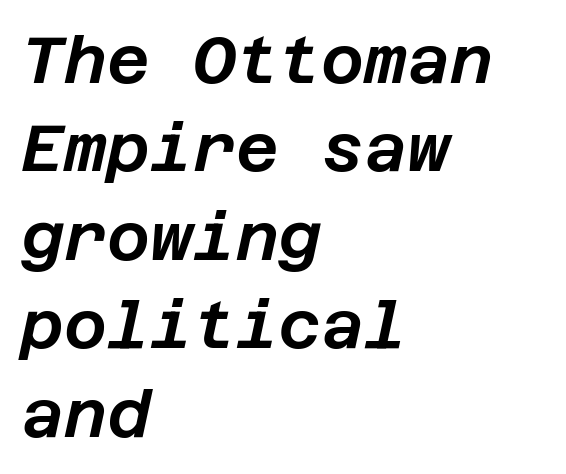
Q: Is the text italic (slanted)? A: Yes, it leans right by about 12 degrees.
Q: Is the text underlined? A: No.
Q: How is the paragraph aligned? A: Left-aligned.
Q: Is the spacing between letters normal or unusually wide? A: Normal.
Q: Is the spacing between lines tight, normal or loose? A: Normal.
Q: Width (condensed, normal, or wide)? A: Normal.
Q: Stroke contrast? A: Low.
Q: x-height? A: Large.
